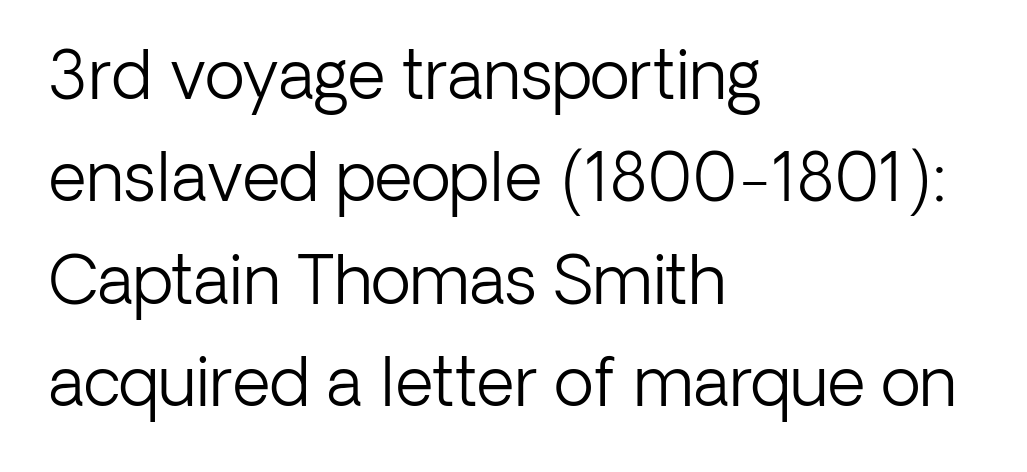
The image shows 66 px light sans-serif type, upright; set left-aligned, normal line spacing (1.55x), normal letter spacing, not underlined; low stroke contrast and a medium x-height.
